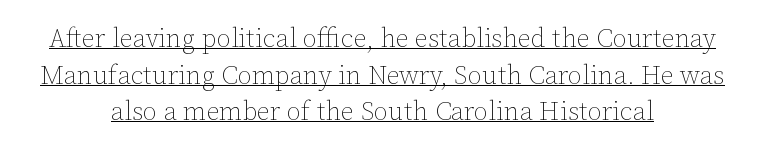
Q: Is the text bold? A: No.
Q: Is the text italic (slanted)? A: No, it is upright.
Q: Is the text underlined? A: Yes.
Q: How is the paragraph aligned? A: Centered.
Q: Is the spacing between letters normal or unusually wide? A: Normal.
Q: Is the spacing between lines tight, normal or loose? A: Normal.
